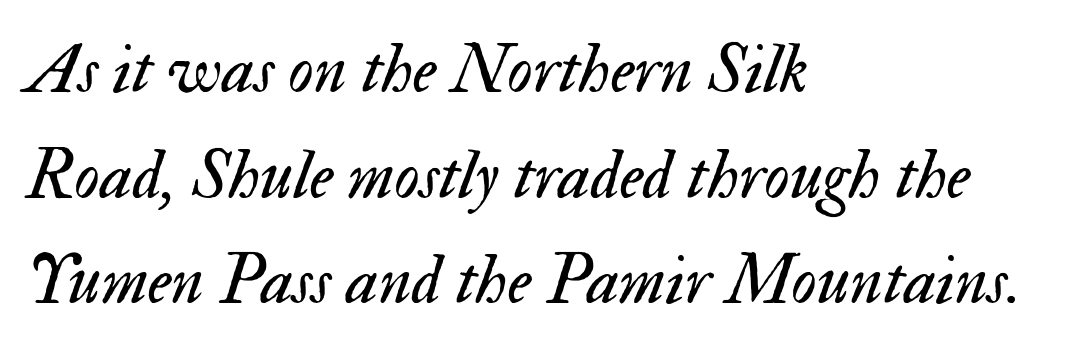
The image shows 70 px regular-weight type, italic (leaning right); set left-aligned, normal line spacing (1.51x), normal letter spacing, not underlined; medium stroke contrast and a small x-height.
